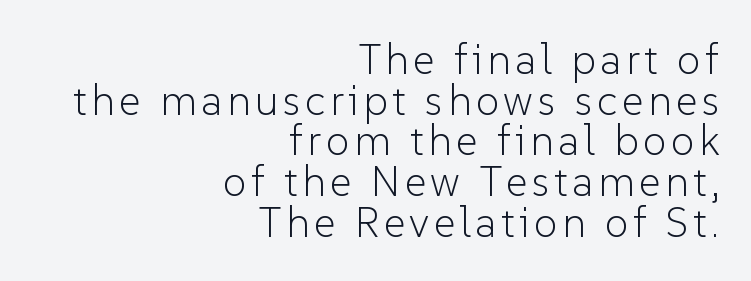
Q: Is the text bold? A: No.
Q: Is the text italic (slanted)? A: No, it is upright.
Q: Is the typeface a serif or a sans-serif typeface? A: Sans-serif.
Q: Is the text underlined? A: No.
Q: How is the paragraph aligned? A: Right-aligned.
Q: Is the spacing between lines tight, normal or loose? A: Tight.
Q: Width (condensed, normal, or wide)? A: Normal.
Q: Stroke contrast? A: Low.
Q: x-height? A: Medium.
Q: Monospaced? A: No.
